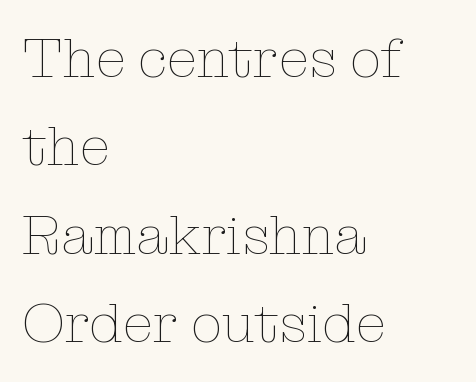
Nobody touched the tracking dial on this one. The rendering uses natural spacing where letterforms have individual widths. Letters have the restrained weight of plain body copy at most. A bare baseline throughout the passage.
